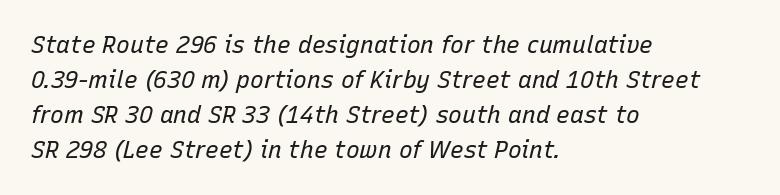
The image shows 23 px text type, italic (leaning right); set left-aligned, normal line spacing (1.52x), normal letter spacing, not underlined.
